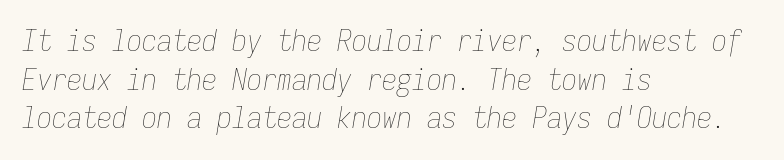
Q: Is the text bold? A: No.
Q: Is the text italic (slanted)? A: Yes, it leans right by about 9 degrees.
Q: Is the text underlined? A: No.
Q: How is the paragraph aligned? A: Left-aligned.
Q: Is the spacing between letters normal or unusually wide? A: Normal.
Q: Is the spacing between lines tight, normal or loose? A: Normal.
Q: Width (condensed, normal, or wide)? A: Condensed.
Q: Stroke contrast? A: Low.
Q: x-height? A: Medium.
Q: Monospaced? A: Yes.
